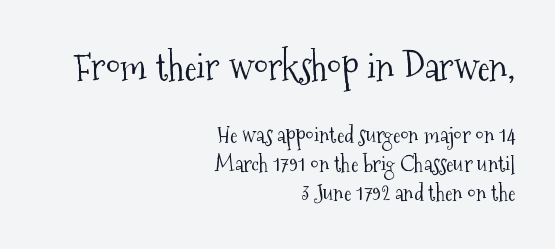
Character widths vary here, with narrow letters taking less room than wide ones. No word sits above an underline. The earlier block is typeset at a bigger size than the later block. Line endings align vertically; line beginnings do not. To sum up the face: it has serifs. Is this a heavy cut? Hardly; it is regular or lighter.
